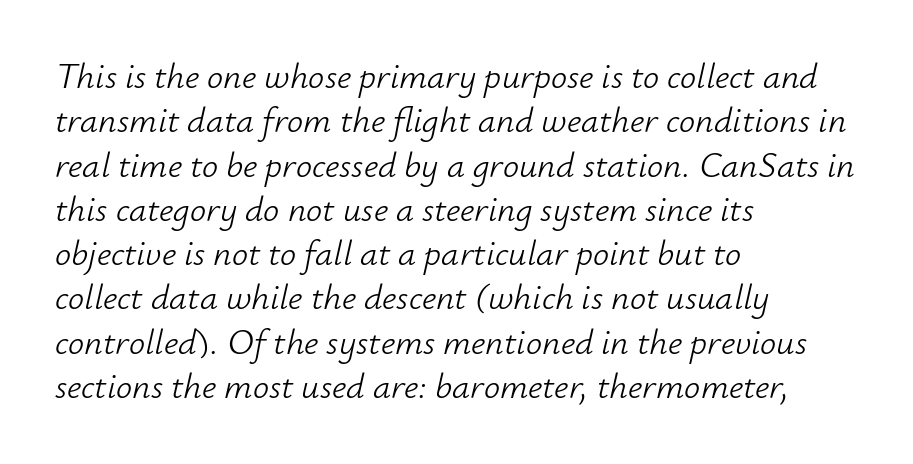
Designer's note — italics engaged. The tracking reads as untouched default to a designer's eye. Which margin do the lines hug? The left one — the right edge is uneven. Think of a printed novel: that variable character pitch is what you see here. No heavy texture on the line: the type isn't bold.
